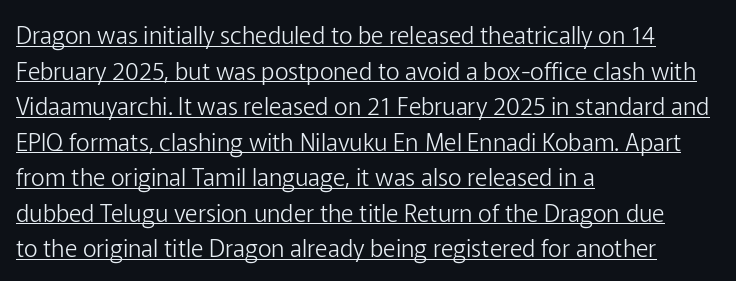
Q: Is the text bold? A: No.
Q: Is the text italic (slanted)? A: No, it is upright.
Q: Is the text underlined? A: Yes.
Q: How is the paragraph aligned? A: Left-aligned.
Q: Is the spacing between letters normal or unusually wide? A: Normal.
Q: Is the spacing between lines tight, normal or loose? A: Normal.
